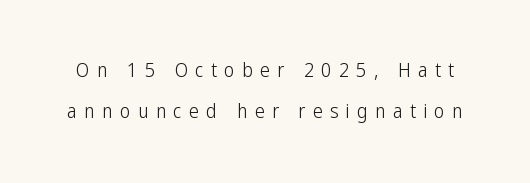
The image shows 20 px text type, upright; set loose line spacing (2.07x), unusually wide letter spacing (+0.36 em), not underlined.
